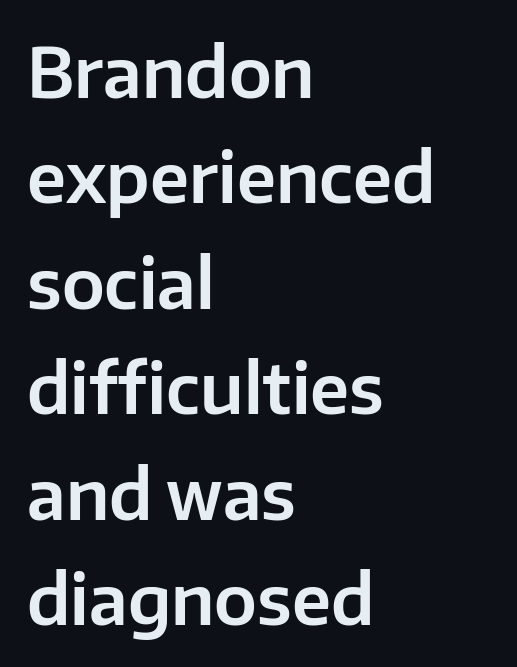
Q: Is the text italic (slanted)? A: No, it is upright.
Q: Is the typeface a serif or a sans-serif typeface? A: Sans-serif.
Q: Is the text underlined? A: No.
Q: How is the paragraph aligned? A: Left-aligned.
Q: Is the spacing between letters normal or unusually wide? A: Normal.
Q: Is the spacing between lines tight, normal or loose? A: Normal.
Q: Width (condensed, normal, or wide)? A: Normal.
Q: Stroke contrast? A: Low.
Q: x-height? A: Medium.
Q: Monospaced? A: No.
